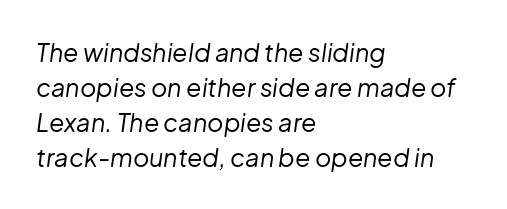
The image shows 25 px text type, italic (leaning right); set left-aligned, normal line spacing (1.4x), normal letter spacing, not underlined.
